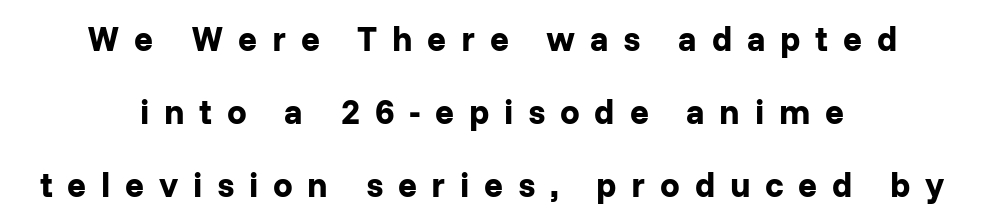
The tracking jumps out immediately: characters are airy and widely separated. One glance says open: line gaps are wider than usual. If you drew a line through each stem, it would be perfectly vertical. A centered setting, common on invitations and titles, is used for this passage.
